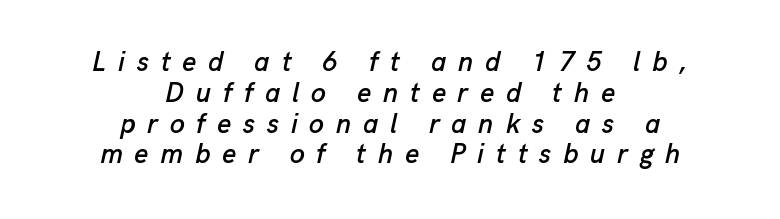
The image shows 27 px text type, italic (leaning right); set centered, tight line spacing (1.14x), unusually wide letter spacing (+0.44 em), not underlined.
